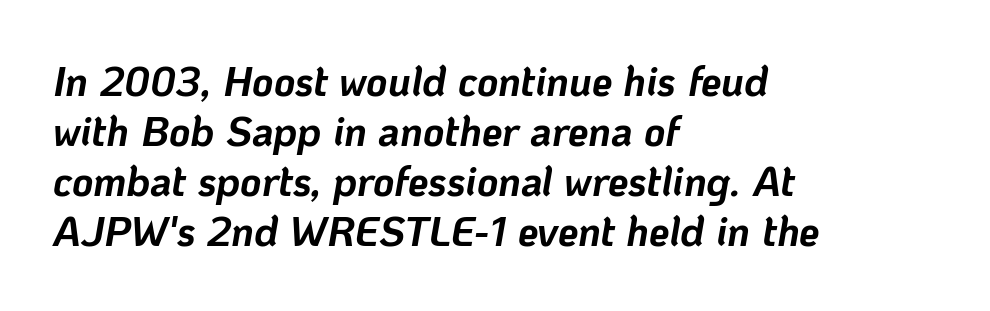
The image shows 41 px bold type, italic (leaning right); set left-aligned, line spacing 1.22x, normal letter spacing, not underlined; low stroke contrast and a medium x-height.
